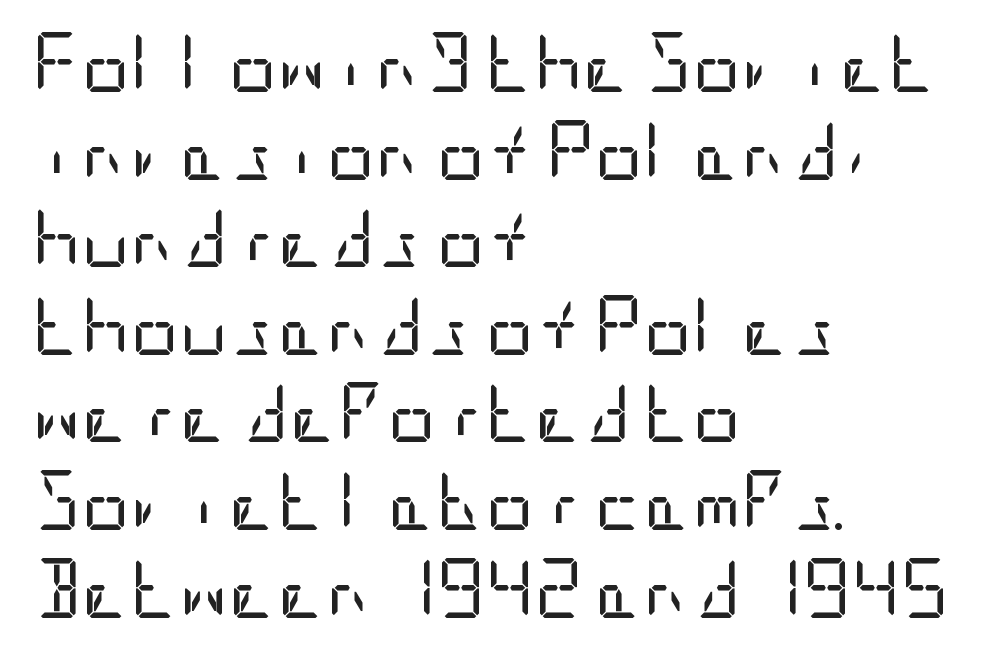
Q: Is the text bold? A: No.
Q: Is the text italic (slanted)? A: No, it is upright.
Q: Is the typeface a serif or a sans-serif typeface? A: Sans-serif.
Q: Is the text underlined? A: No.
Q: How is the paragraph aligned? A: Left-aligned.
Q: Is the spacing between letters normal or unusually wide? A: Normal.
Q: Is the spacing between lines tight, normal or loose? A: Normal.
Q: Width (condensed, normal, or wide)? A: Condensed.
Q: Stroke contrast? A: Low.
Q: x-height? A: Large.
